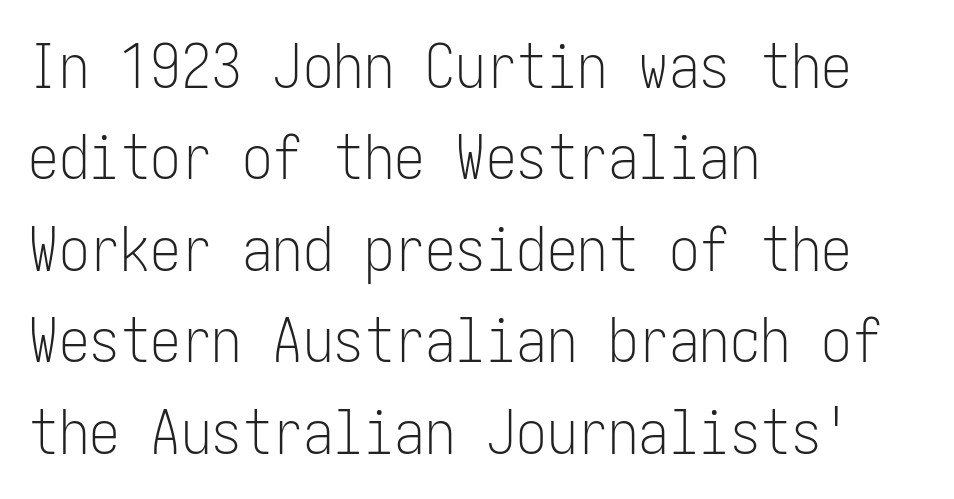
{"serif": "no", "italic": "no", "bold": "no", "weight": "light", "width": "condensed", "stroke_contrast": "low", "x_height": "medium", "underline": "no", "align": "left", "line_spacing": "normal", "line_spacing_ratio": 1.5, "letter_spacing": "normal", "letter_spacing_em": 0.0, "glyph_px": 61}
